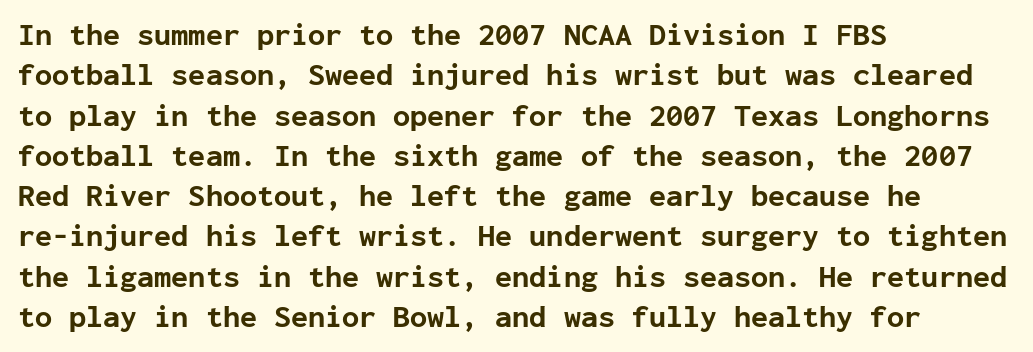
{"serif": "no", "italic": "no", "bold": "yes", "weight": "bold", "width": "normal", "stroke_contrast": "low", "x_height": "medium", "monospaced": "yes", "underline": "no", "align": "left", "line_spacing": "normal", "line_spacing_ratio": 1.3, "letter_spacing": "normal", "letter_spacing_em": 0.0, "glyph_px": 31}
